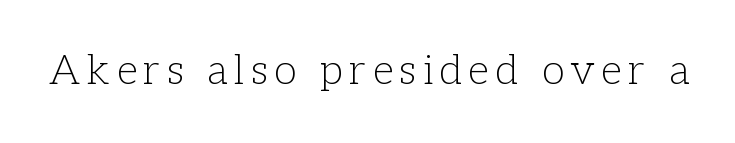
On a weight scale, this lands at 450 or below. Each letter's strokes conclude with small projecting serifs. Do the characters align in a grid? No, the font is proportional. Characters remain perfectly vertical along every line. The words here are not underlined.
